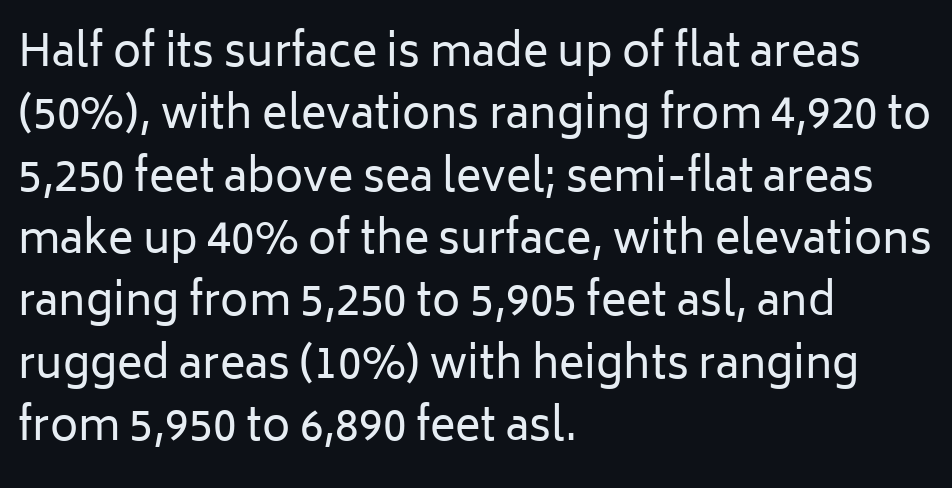
There is no visible air inserted between adjacent glyphs. When letters stand straight like this, we call the style roman or upright. Weight: regular or lighter. Students, observe: this is what conventionally led text looks like.
